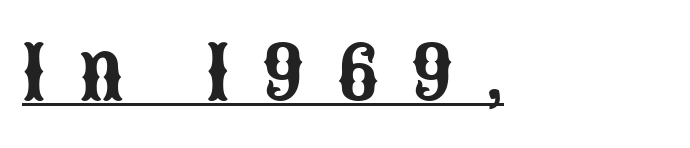
{"serif": "no", "italic": "no", "width": "condensed", "stroke_contrast": "low", "x_height": "large", "monospaced": "no", "underline": "yes", "align": "left", "letter_spacing": "wide", "letter_spacing_em": 0.44, "glyph_px": 74}
